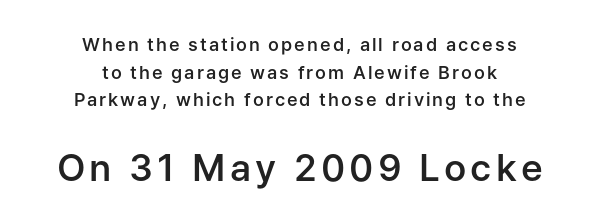
Q: Is the text bold? A: Semi-bold.
Q: Is the text italic (slanted)? A: No, it is upright.
Q: Is the typeface a serif or a sans-serif typeface? A: Sans-serif.
Q: Is the text underlined? A: No.
Q: How is the paragraph aligned? A: Centered.
Q: Is the spacing between lines tight, normal or loose? A: Normal.
Q: Which block of text is set in a larger size, the first (top) or the second (bottom)? A: The second (bottom) one.
Q: Width (condensed, normal, or wide)? A: Normal.
Q: Stroke contrast? A: Low.
Q: x-height? A: Medium.
Q: Monospaced? A: No.
